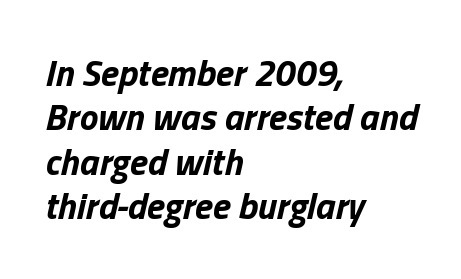
{"italic": "yes", "lean": "right", "slant_degrees": 13, "bold": "yes", "weight": "bold", "width": "normal", "stroke_contrast": "low", "x_height": "medium", "monospaced": "no", "underline": "no", "align": "left", "line_spacing_ratio": 1.2, "letter_spacing": "normal", "letter_spacing_em": 0.0, "glyph_px": 37}
